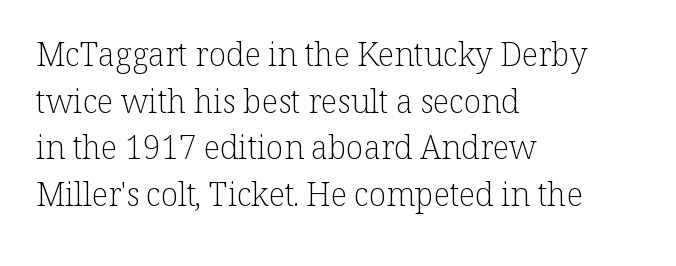
The image shows 32 px light serif type, upright; set left-aligned, normal line spacing (1.46x), normal letter spacing, not underlined; low stroke contrast and a medium x-height.
